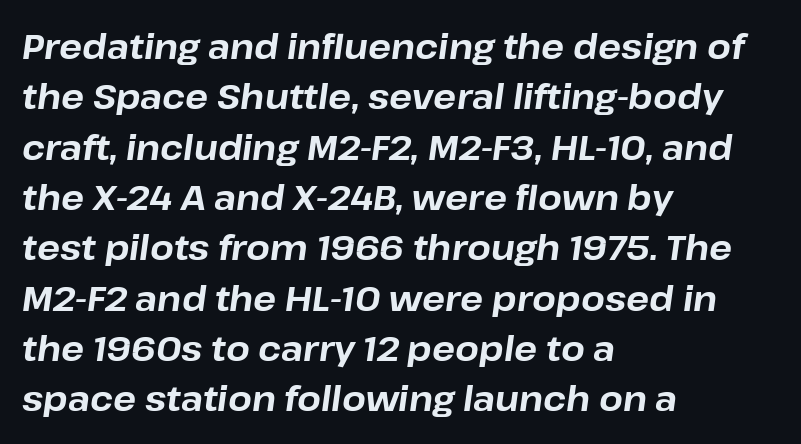
The image shows 34 px bold type, italic (leaning right); set left-aligned, normal line spacing (1.48x), normal letter spacing, not underlined; low stroke contrast and a medium x-height.
